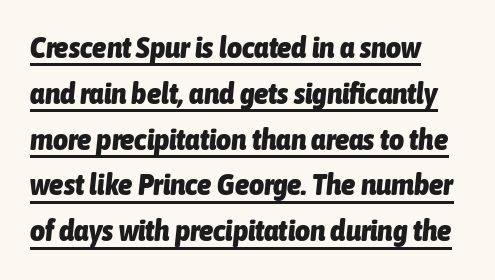
The image shows 29 px heavy, condensed type, italic (leaning right); set left-aligned, normal line spacing (1.58x), normal letter spacing, underlined; low stroke contrast and a medium x-height.
